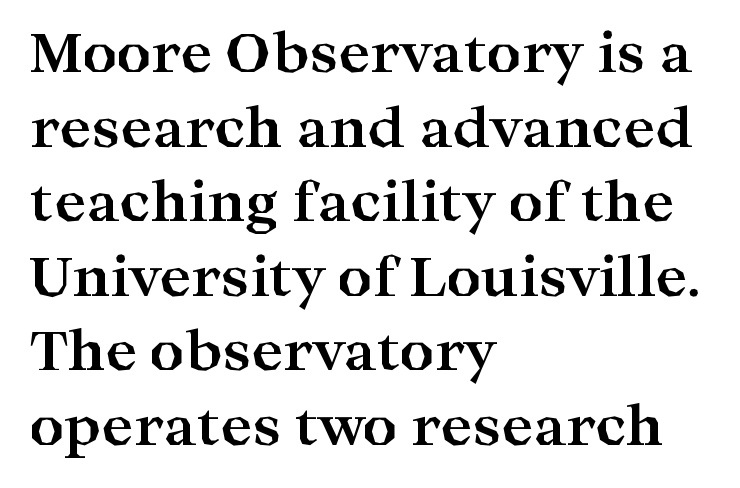
Caption: multi-line text, flush left, ragged right. Students, note that the glyphs here touch the page at normal intervals. The string is rendered with underlining switched off. The rendering shows small feet on the letterforms — a serif design. The font's upright variant was chosen for this text. Reading down the column, the eye jumps a familiar distance to each next line.
